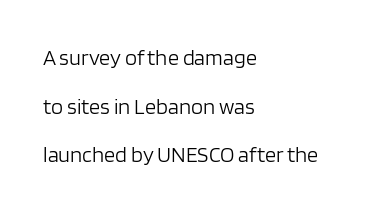
Q: Is the text bold? A: No.
Q: Is the text italic (slanted)? A: No, it is upright.
Q: Is the text underlined? A: No.
Q: How is the paragraph aligned? A: Left-aligned.
Q: Is the spacing between letters normal or unusually wide? A: Normal.
Q: Is the spacing between lines tight, normal or loose? A: Loose.
